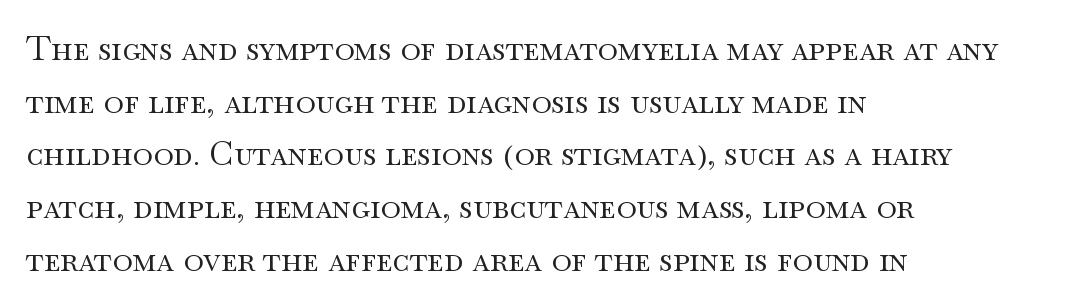
The image shows 34 px regular-weight, wide serif type, upright; set left-aligned, normal line spacing (1.55x), normal letter spacing, not underlined; medium stroke contrast and a small x-height.
